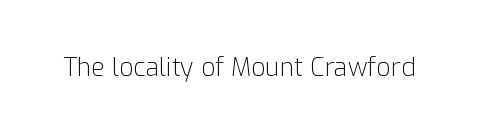
{"italic": "no", "bold": "no", "underline": "no", "letter_spacing": "normal", "letter_spacing_em": 0.0, "glyph_px": 25}
